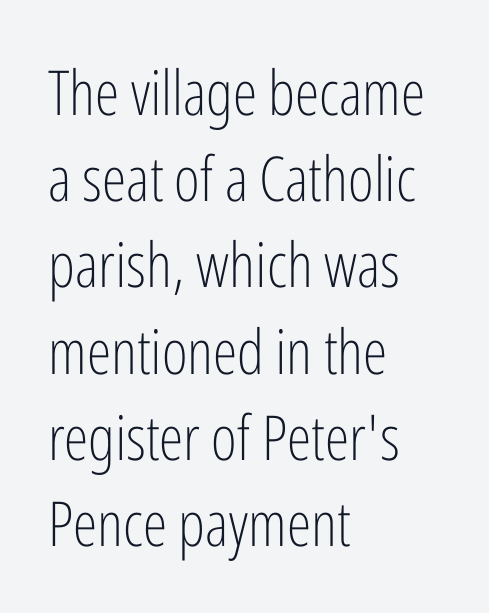
The passage is arranged the way most books set body copy — flush left. Plain, unruled lines of type. This sample uses a sans-serif face. The typeface has the unassuming heft of standard copy or less. Italic? Not at all — the glyphs are vertical. This sample has the flowing, uneven cadence of proportional lettering.
